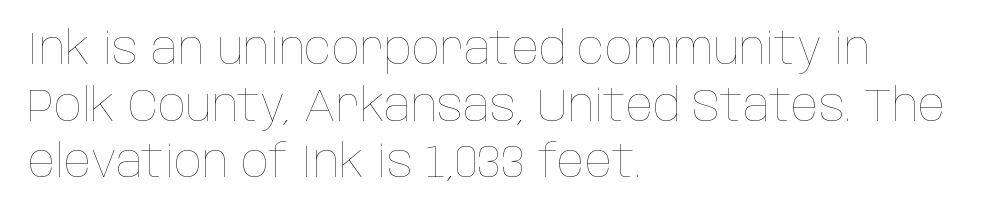
The image shows 45 px thin, condensed type, upright; set left-aligned, normal line spacing (1.26x), normal letter spacing, not underlined; low stroke contrast and a large x-height.
